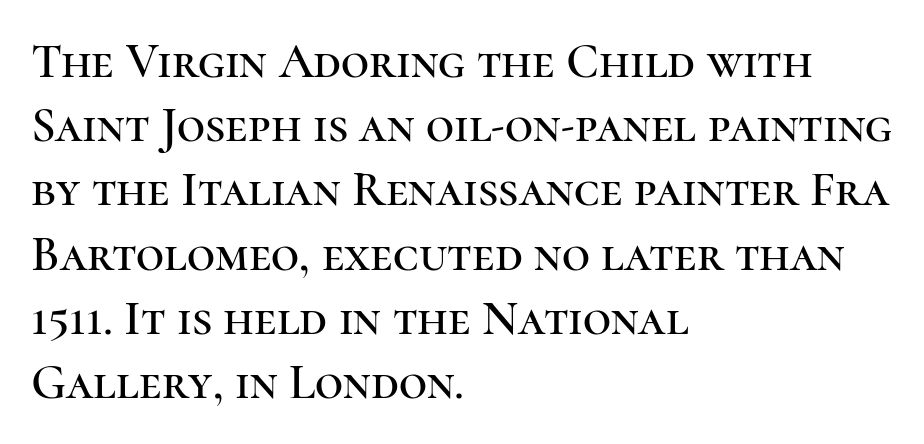
These lines are composed in type with serifs. A roman cut, with each character standing at attention. Alignment: flush left. Compared with typical body copy, the letter spacing here is the same. You could not count columns in this text — the font is proportionally spaced. Each new line begins a customary step beneath the previous one.
